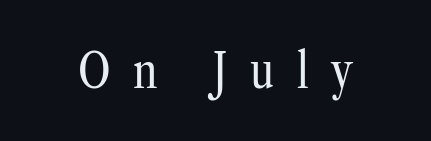
The image shows 49 px regular-weight, condensed serif type, upright; set unusually wide letter spacing (+0.46 em), not underlined; low stroke contrast and a medium x-height.
